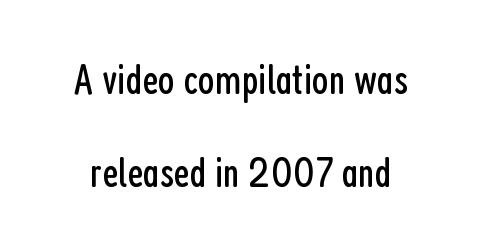
Q: Is the text bold? A: No.
Q: Is the text italic (slanted)? A: No, it is upright.
Q: Is the typeface a serif or a sans-serif typeface? A: Sans-serif.
Q: Is the text underlined? A: No.
Q: Is the spacing between letters normal or unusually wide? A: Normal.
Q: Is the spacing between lines tight, normal or loose? A: Loose.
Q: Width (condensed, normal, or wide)? A: Condensed.
Q: Stroke contrast? A: Low.
Q: x-height? A: Medium.
Q: Monospaced? A: No.
